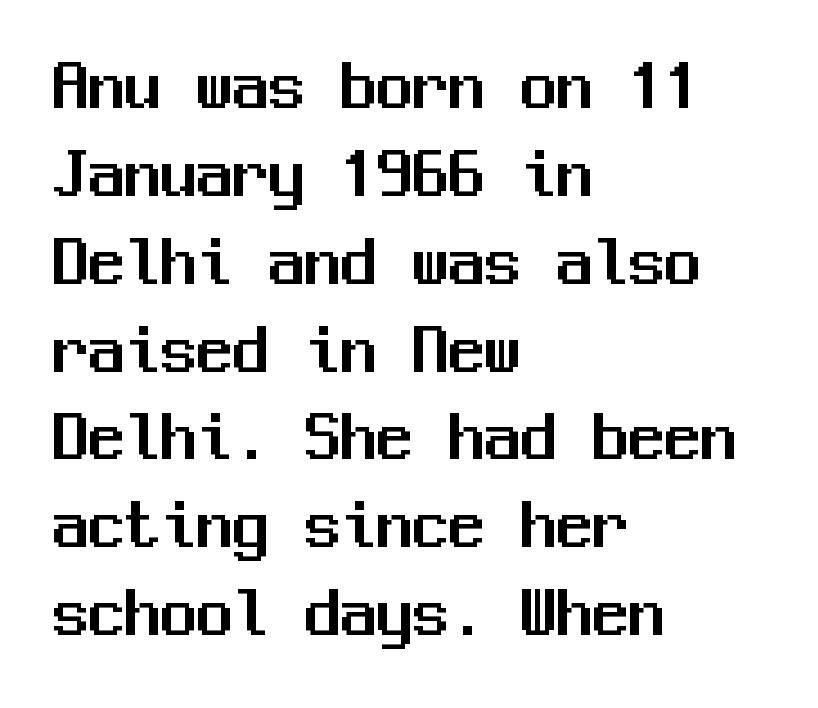
Q: Is the text italic (slanted)? A: No, it is upright.
Q: Is the typeface a serif or a sans-serif typeface? A: Sans-serif.
Q: Is the text underlined? A: No.
Q: How is the paragraph aligned? A: Left-aligned.
Q: Is the spacing between letters normal or unusually wide? A: Normal.
Q: Width (condensed, normal, or wide)? A: Normal.
Q: Stroke contrast? A: Medium.
Q: x-height? A: Medium.
Q: Monospaced? A: Yes.
